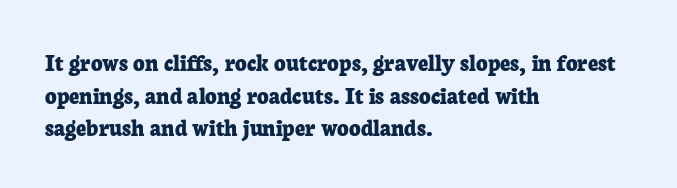
The image shows 25 px bold type, upright; set left-aligned, normal line spacing (1.31x), normal letter spacing, not underlined.
